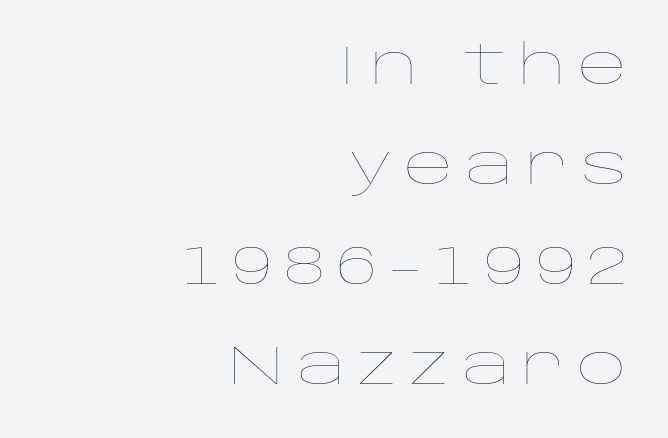
Look at the tracking — it's clearly loosened, letters drifting apart. Each letter keeps its own natural width here, so spacing adapts to shape. Visually the block forms a straight wall on the right and a jagged coastline on the left. When letters stand straight like this, we call the style roman or upright.
